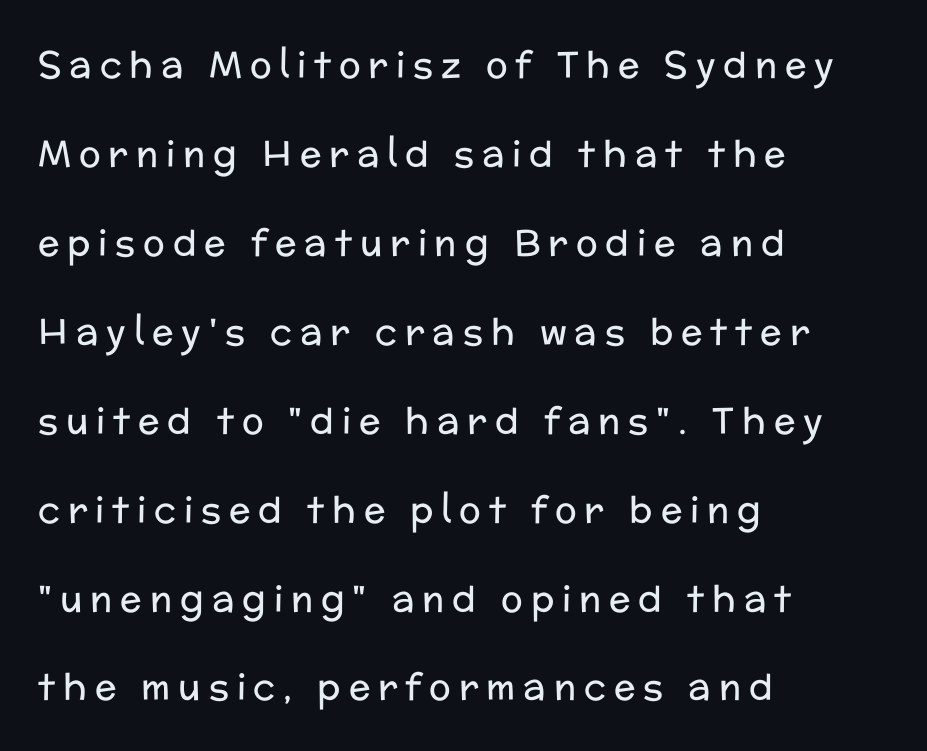
A typesetter would label this face a sans. A typesetter would mark this as roman, not italic. A typesetter would call this proportional, since set widths differ per character. Clear beneath every line of the passage. The strokes are not fattened; the text isn't bold. Which margin do the lines hug? The left one — the right edge is uneven.
